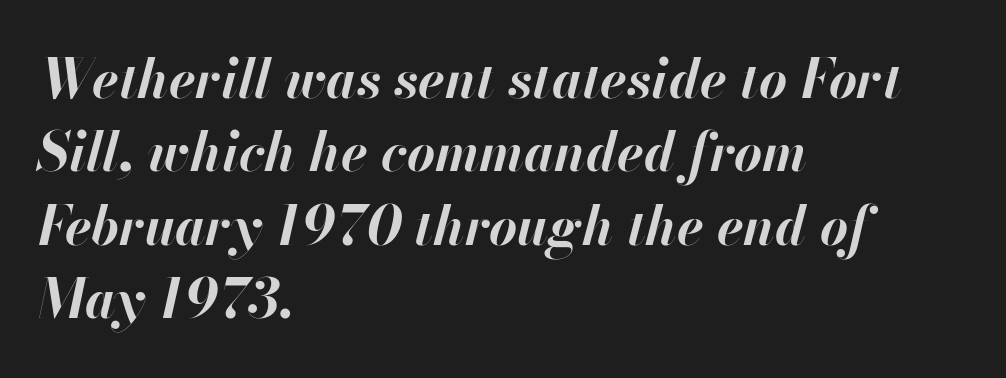
Q: Is the text bold? A: Yes.
Q: Is the text italic (slanted)? A: Yes, it leans right by about 13 degrees.
Q: Is the text underlined? A: No.
Q: How is the paragraph aligned? A: Left-aligned.
Q: Is the spacing between letters normal or unusually wide? A: Normal.
Q: Is the spacing between lines tight, normal or loose? A: Normal.
Q: Width (condensed, normal, or wide)? A: Normal.
Q: Stroke contrast? A: High.
Q: x-height? A: Small.
Q: Monospaced? A: No.
